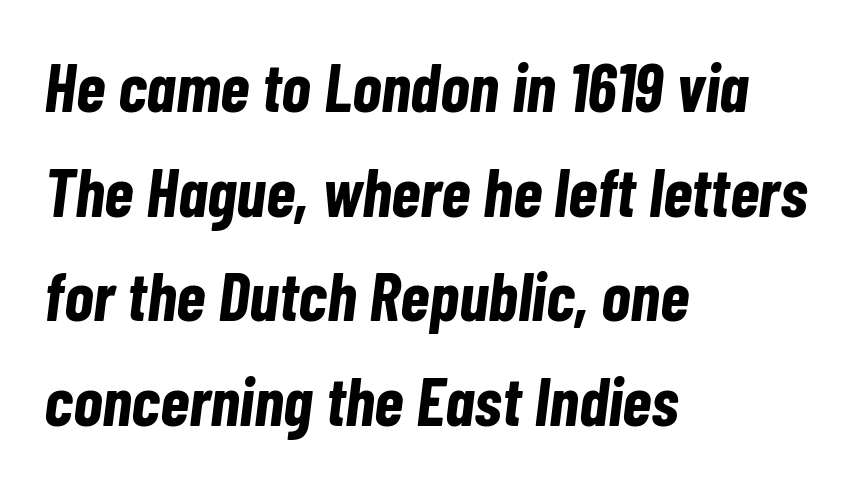
Q: Is the text bold? A: Yes.
Q: Is the text italic (slanted)? A: Yes, it leans right by about 7 degrees.
Q: Is the text underlined? A: No.
Q: How is the paragraph aligned? A: Left-aligned.
Q: Is the spacing between letters normal or unusually wide? A: Normal.
Q: Is the spacing between lines tight, normal or loose? A: Normal.
Q: Width (condensed, normal, or wide)? A: Condensed.
Q: Stroke contrast? A: Low.
Q: x-height? A: Medium.
Q: Monospaced? A: No.
